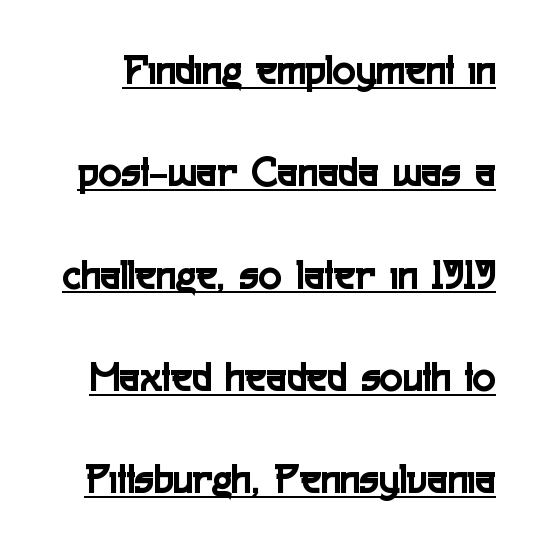
The image shows 43 px condensed sans-serif type, upright; set loose line spacing (2.38x), normal letter spacing, underlined; a medium x-height.
